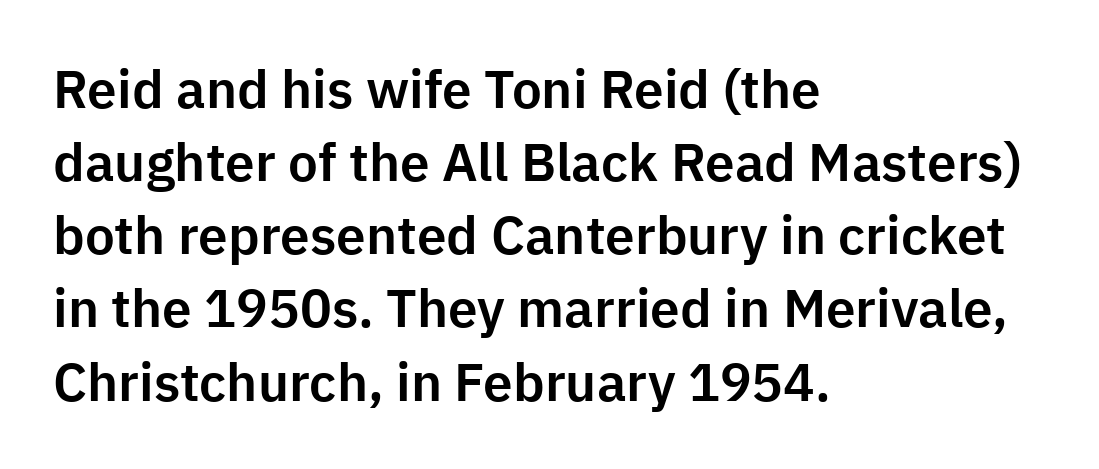
Q: Is the text italic (slanted)? A: No, it is upright.
Q: Is the typeface a serif or a sans-serif typeface? A: Sans-serif.
Q: Is the text underlined? A: No.
Q: How is the paragraph aligned? A: Left-aligned.
Q: Is the spacing between letters normal or unusually wide? A: Normal.
Q: Is the spacing between lines tight, normal or loose? A: Normal.
Q: Width (condensed, normal, or wide)? A: Normal.
Q: Stroke contrast? A: Low.
Q: x-height? A: Medium.
Q: Monospaced? A: No.
